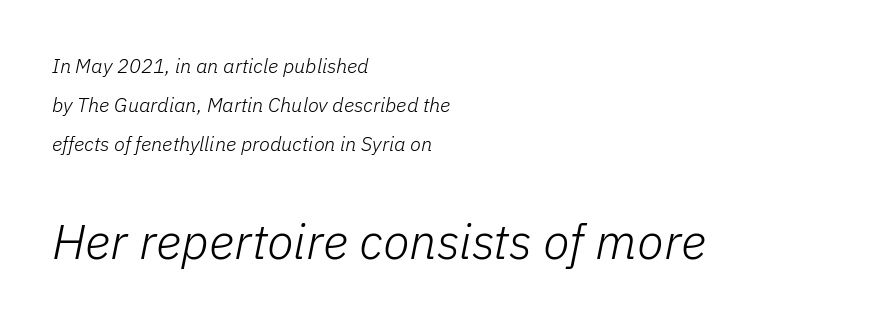
{"italic": "yes", "lean": "right", "slant_degrees": 11, "bold": "no", "weight": "light", "width": "normal", "stroke_contrast": "low", "x_height": "medium", "monospaced": "no", "underline": "no", "align": "left", "line_spacing": "loose", "line_spacing_ratio": 1.95, "letter_spacing": "normal", "letter_spacing_em": 0.0, "larger_block": "second", "size_ratio": 2.45, "glyph_px": 49}
